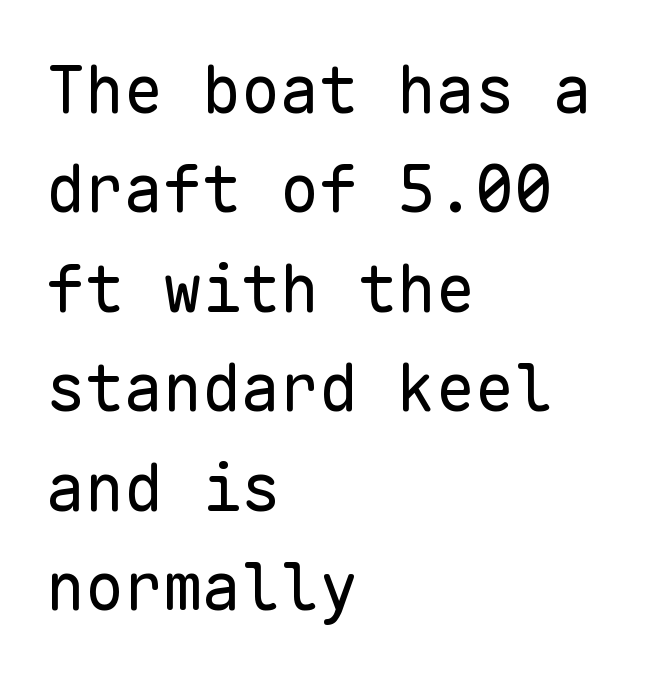
The line texture is even and compact thanks to regular tracking. The letters march in equal steps, a hallmark of fixed-pitch type. Typeset ragged right — the left edge is the straight one. The designer left line spacing at the default. Stroke thickness stays within the range of a standard reading face or lighter. The space directly below the letters is spotless.
